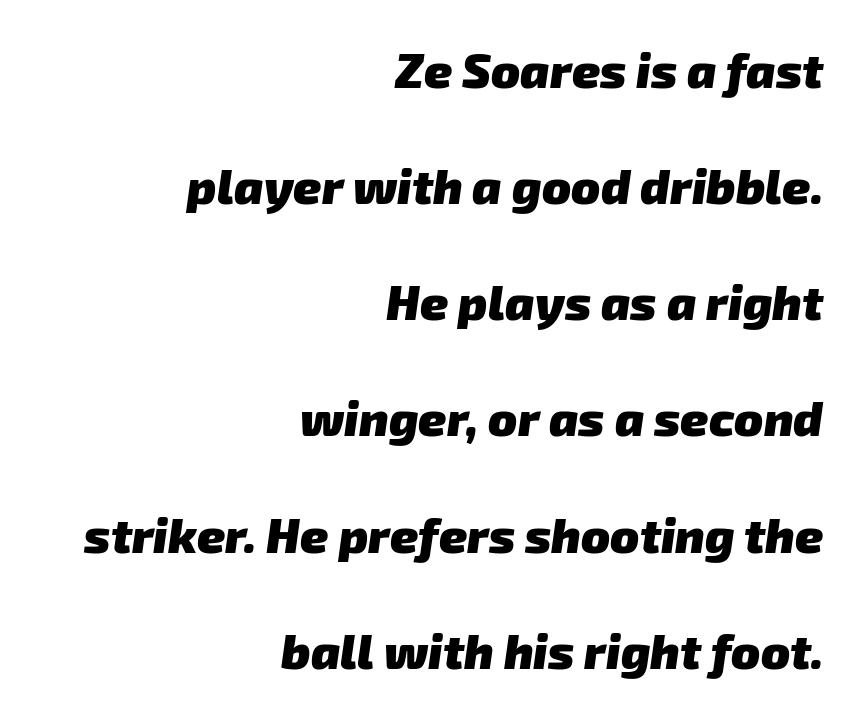
The image shows 48 px heavy sans-serif type; set right-aligned, loose line spacing (2.42x), normal letter spacing, not underlined; low stroke contrast and a medium x-height.
